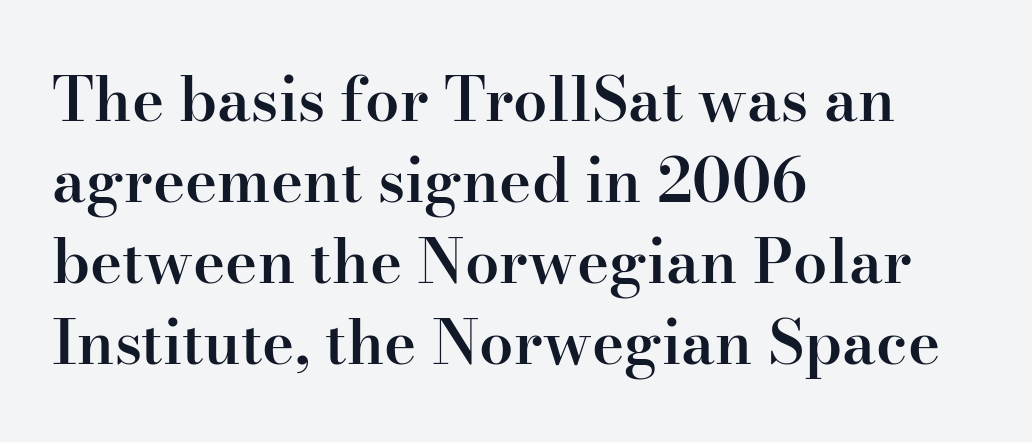
Note the varied advance widths — an 'i' is clearly narrower than an 'm'. No italicization has been applied; the sample stays upright. This is serif lettering, the kind often seen in printed books. Is there much room between lines? A standard amount, neither cramped nor airy. Students, note that the glyphs here touch the page at normal intervals. Letters rest on an invisible, unmarked baseline.
